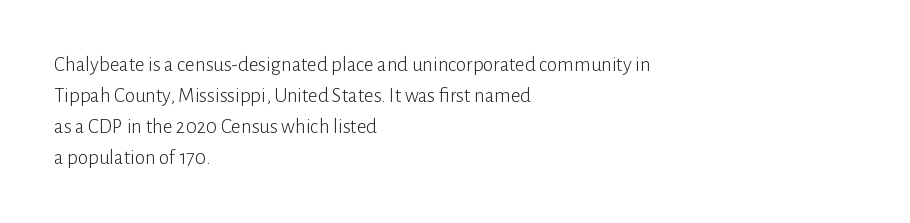
{"italic": "no", "bold": "no", "underline": "no", "align": "left", "line_spacing": "normal", "line_spacing_ratio": 1.47, "letter_spacing": "normal", "letter_spacing_em": 0.0, "glyph_px": 21}
